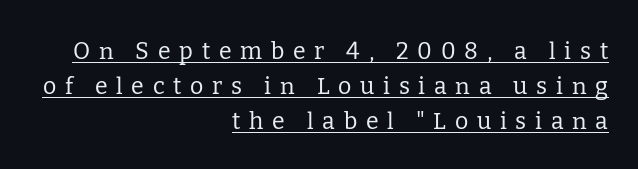
{"italic": "no", "bold": "no", "underline": "yes", "align": "right", "line_spacing": "normal", "line_spacing_ratio": 1.53, "letter_spacing": "wide", "letter_spacing_em": 0.38, "glyph_px": 23}
